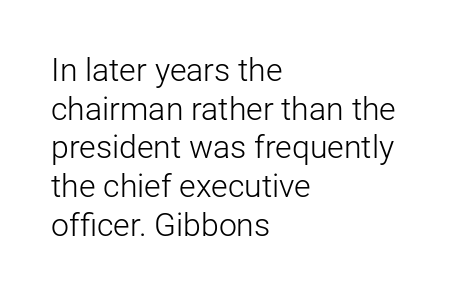
Q: Is the text bold? A: No.
Q: Is the text italic (slanted)? A: No, it is upright.
Q: Is the typeface a serif or a sans-serif typeface? A: Sans-serif.
Q: Is the text underlined? A: No.
Q: How is the paragraph aligned? A: Left-aligned.
Q: Is the spacing between letters normal or unusually wide? A: Normal.
Q: Width (condensed, normal, or wide)? A: Normal.
Q: Stroke contrast? A: Low.
Q: x-height? A: Medium.
Q: Monospaced? A: No.
